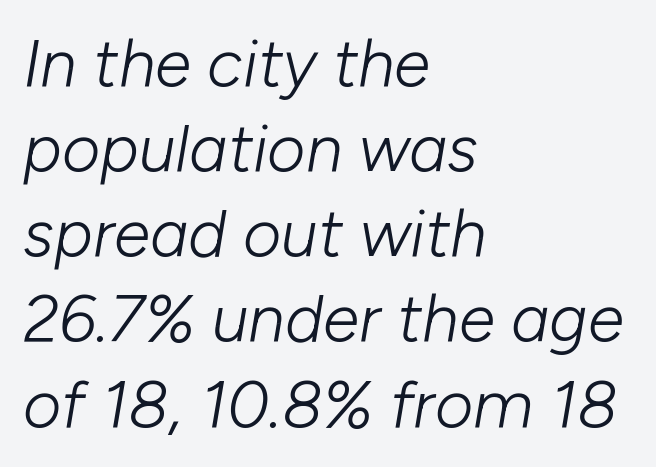
Q: Is the text bold? A: No.
Q: Is the text italic (slanted)? A: Yes, it leans right by about 10 degrees.
Q: Is the text underlined? A: No.
Q: How is the paragraph aligned? A: Left-aligned.
Q: Is the spacing between letters normal or unusually wide? A: Normal.
Q: Is the spacing between lines tight, normal or loose? A: Normal.
Q: Width (condensed, normal, or wide)? A: Normal.
Q: Stroke contrast? A: Low.
Q: x-height? A: Medium.
Q: Monospaced? A: No.
